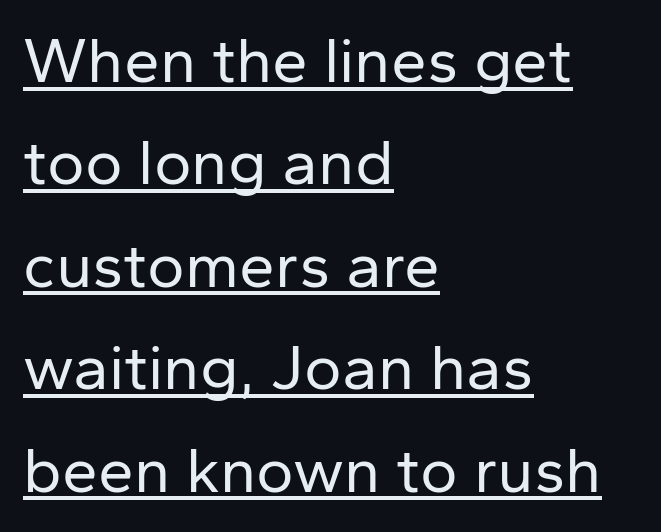
Is this a fixed-width face? No — the glyphs have proportional, varying widths. The characters display no serif detailing; their extremities are plain. You could call the tracking neutral — neither tight nor loose. Posture: straight, roman, zero tilt. Weight: regular or lighter.
